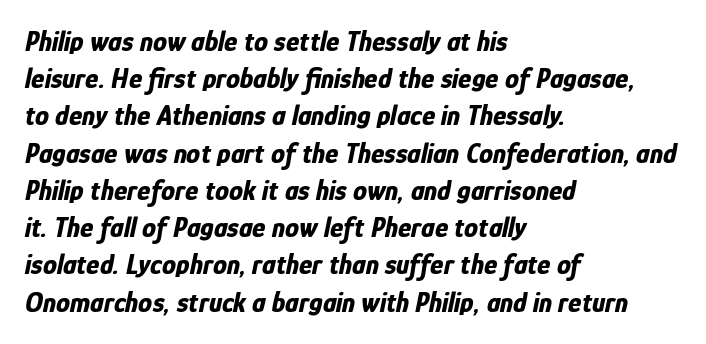
{"italic": "yes", "lean": "right", "slant_degrees": 12, "bold": "yes", "weight": "bold", "width": "condensed", "stroke_contrast": "low", "x_height": "medium", "monospaced": "no", "underline": "no", "align": "left", "line_spacing": "normal", "line_spacing_ratio": 1.33, "letter_spacing": "normal", "letter_spacing_em": 0.0, "glyph_px": 28}
